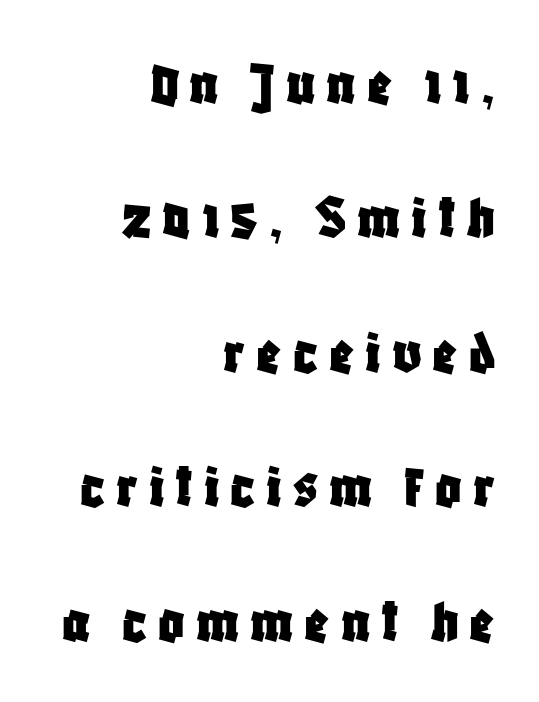
Honestly, the rows look like they've been pulled way apart. Reading down the block, your eye finds every line finishing at a fixed right position. The passage shown is not underscored anywhere. Proportional: the letters do not fall into vertical columns.
